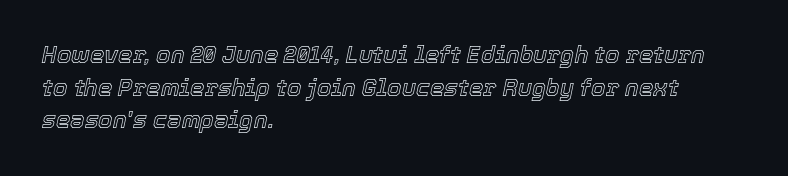
Q: Is the text italic (slanted)? A: Yes, it leans right by about 12 degrees.
Q: Is the text underlined? A: No.
Q: How is the paragraph aligned? A: Left-aligned.
Q: Is the spacing between letters normal or unusually wide? A: Normal.
Q: Is the spacing between lines tight, normal or loose? A: Normal.
